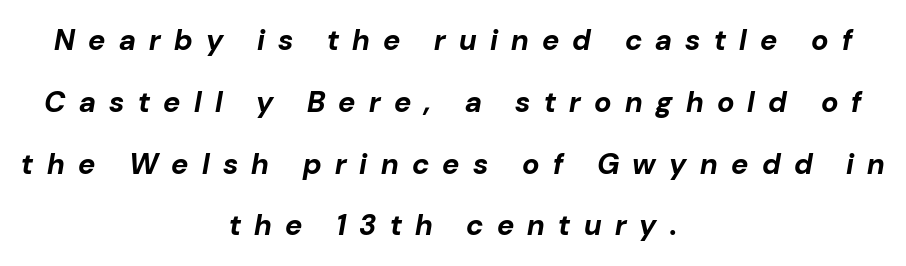
Q: Is the text bold? A: Yes.
Q: Is the text italic (slanted)? A: Yes, it leans right by about 10 degrees.
Q: Is the text underlined? A: No.
Q: How is the paragraph aligned? A: Centered.
Q: Is the spacing between letters normal or unusually wide? A: Unusually wide.
Q: Is the spacing between lines tight, normal or loose? A: Loose.
Q: Width (condensed, normal, or wide)? A: Normal.
Q: Stroke contrast? A: Low.
Q: x-height? A: Medium.
Q: Monospaced? A: No.
